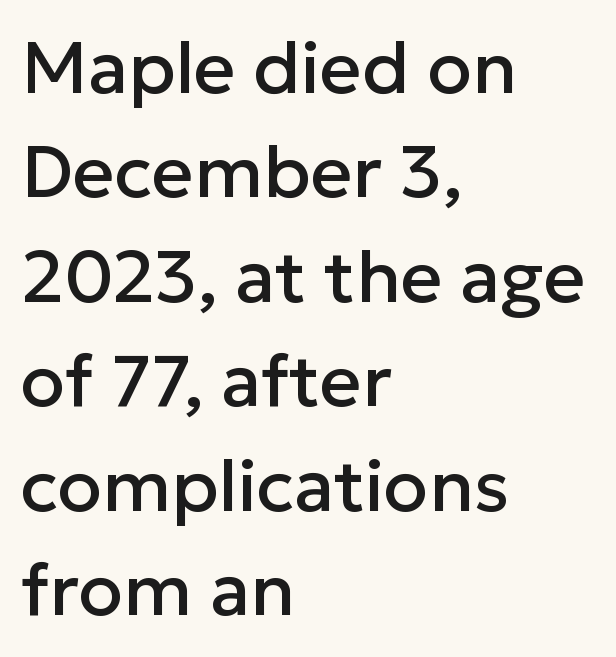
{"serif": "no", "italic": "no", "width": "normal", "stroke_contrast": "low", "x_height": "medium", "monospaced": "no", "underline": "no", "align": "left", "line_spacing": "normal", "line_spacing_ratio": 1.43, "letter_spacing": "normal", "letter_spacing_em": 0.0, "glyph_px": 73}
